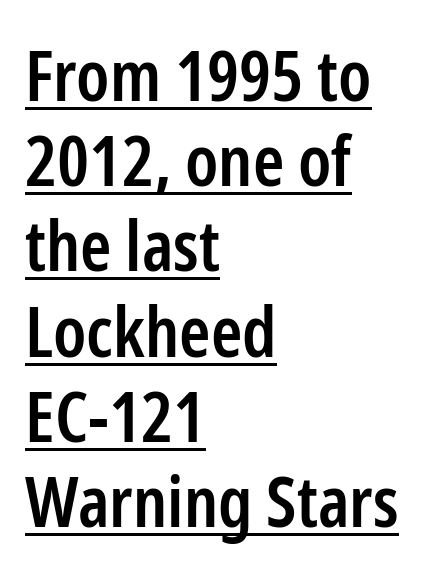
{"serif": "no", "italic": "no", "bold": "semi", "weight": "semibold", "width": "condensed", "stroke_contrast": "low", "x_height": "medium", "monospaced": "no", "underline": "yes", "align": "left", "line_spacing_ratio": 1.2, "letter_spacing": "normal", "letter_spacing_em": 0.0, "glyph_px": 71}
